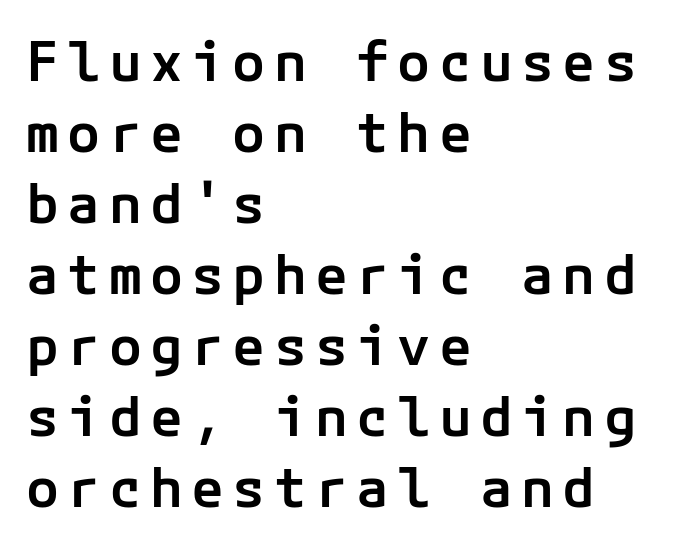
The face used here is a sans, in the tradition of grotesques and geometrics. Every letter is mildly thick-stroked: semibold rather than bold. Regarding leading, the lines here are spaced in the standard way. Type without underlining.
